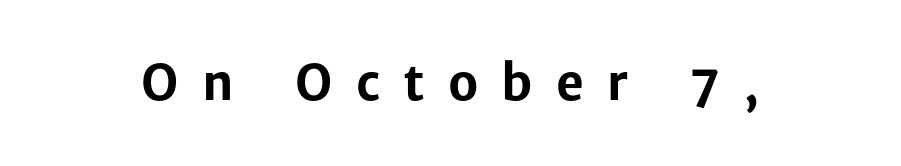
A full-strength bold gives these letters their thick strokes. The tracking jumps out immediately: characters are airy and widely separated. The glyphs are unaccompanied by any horizontal stroke below them. These lines are rendered in a variable-pitch font. The rendering shows plain stroke endings on the letterforms — a sans-serif design. When letters stand straight like this, we call the style roman or upright.
